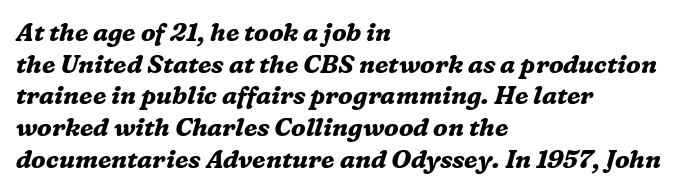
{"italic": "yes", "lean": "right", "slant_degrees": 16, "bold": "yes", "underline": "no", "align": "left", "line_spacing": "normal", "line_spacing_ratio": 1.27, "letter_spacing": "normal", "letter_spacing_em": 0.0, "glyph_px": 25}
